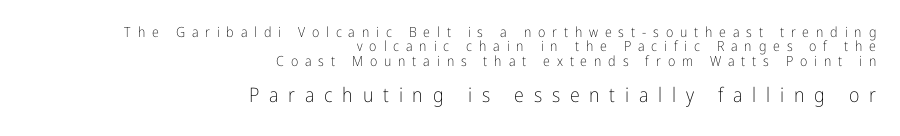
{"italic": "no", "bold": "no", "underline": "no", "align": "right", "line_spacing": "tight", "line_spacing_ratio": 1.03, "letter_spacing": "wide", "letter_spacing_em": 0.49, "larger_block": "second", "size_ratio": 1.43, "glyph_px": 20}
